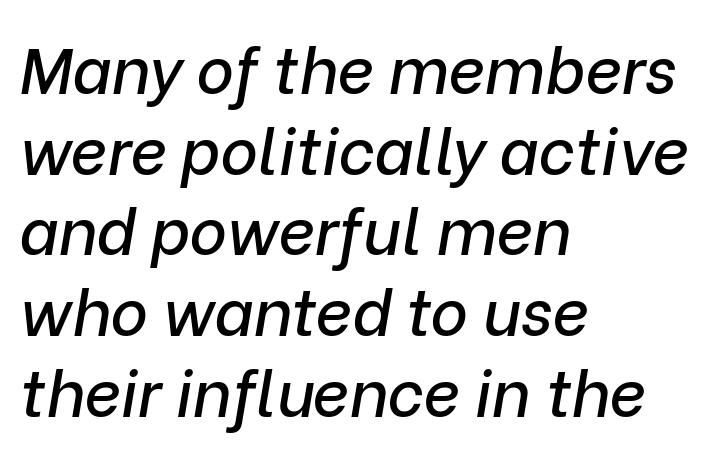
Q: Is the text italic (slanted)? A: Yes, it leans right by about 9 degrees.
Q: Is the text underlined? A: No.
Q: How is the paragraph aligned? A: Left-aligned.
Q: Is the spacing between letters normal or unusually wide? A: Normal.
Q: Is the spacing between lines tight, normal or loose? A: Normal.
Q: Width (condensed, normal, or wide)? A: Normal.
Q: Stroke contrast? A: Low.
Q: x-height? A: Medium.
Q: Monospaced? A: No.
